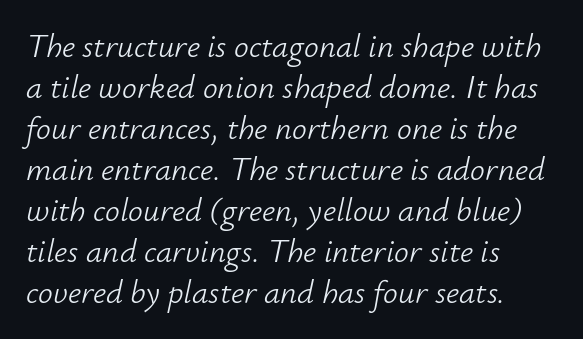
{"italic": "yes", "lean": "right", "slant_degrees": 12, "bold": "no", "weight": "light", "width": "normal", "stroke_contrast": "low", "x_height": "small", "monospaced": "no", "underline": "no", "align": "left", "line_spacing_ratio": 1.24, "letter_spacing": "normal", "letter_spacing_em": 0.0, "glyph_px": 33}
